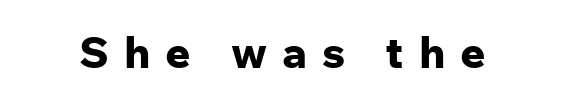
{"serif": "no", "italic": "no", "bold": "yes", "weight": "bold", "width": "normal", "stroke_contrast": "low", "x_height": "medium", "monospaced": "no", "underline": "no", "letter_spacing": "wide", "letter_spacing_em": 0.34, "glyph_px": 44}
